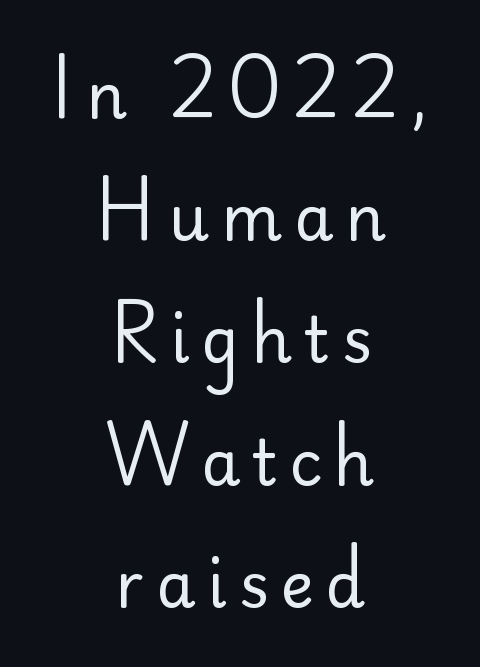
Q: Is the text bold? A: No.
Q: Is the text italic (slanted)? A: No, it is upright.
Q: Is the typeface a serif or a sans-serif typeface? A: Sans-serif.
Q: Is the text underlined? A: No.
Q: How is the paragraph aligned? A: Centered.
Q: Is the spacing between lines tight, normal or loose? A: Loose.
Q: Width (condensed, normal, or wide)? A: Normal.
Q: Stroke contrast? A: Low.
Q: x-height? A: Small.
Q: Monospaced? A: No.
